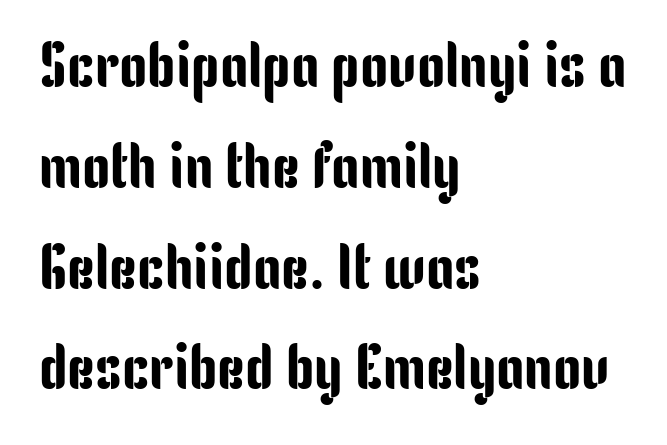
{"serif": "no", "italic": "no", "width": "condensed", "stroke_contrast": "low", "x_height": "medium", "monospaced": "no", "underline": "no", "align": "left", "line_spacing": "normal", "line_spacing_ratio": 1.6, "letter_spacing": "normal", "letter_spacing_em": 0.0, "glyph_px": 63}
